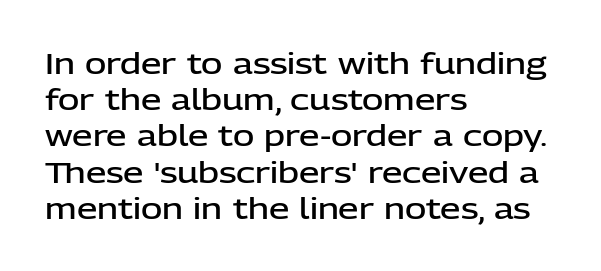
Is there much room between lines? A standard amount, neither cramped nor airy. Spacing verdict: proportional, widths tailored to each character. Type style note: lacks serifs. Letter spacing: default. The letters stand upright; this is a roman face. Typographic density is moderately raised because the face is semibold.
